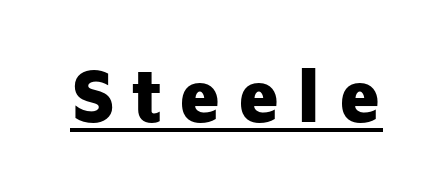
{"serif": "no", "italic": "no", "bold": "yes", "weight": "heavy", "width": "normal", "stroke_contrast": "low", "x_height": "medium", "monospaced": "no", "underline": "yes", "glyph_px": 78}
